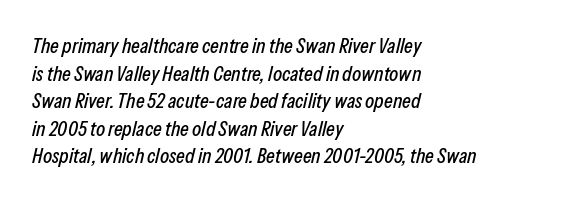
{"italic": "yes", "lean": "right", "slant_degrees": 13, "underline": "no", "align": "left", "line_spacing": "normal", "line_spacing_ratio": 1.31, "letter_spacing": "normal", "letter_spacing_em": 0.0, "glyph_px": 21}
